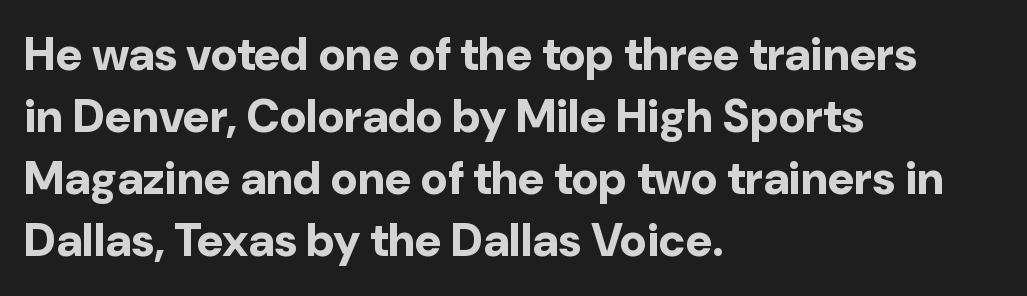
Q: Is the text bold? A: Yes.
Q: Is the text italic (slanted)? A: No, it is upright.
Q: Is the typeface a serif or a sans-serif typeface? A: Sans-serif.
Q: Is the text underlined? A: No.
Q: How is the paragraph aligned? A: Left-aligned.
Q: Is the spacing between letters normal or unusually wide? A: Normal.
Q: Is the spacing between lines tight, normal or loose? A: Normal.
Q: Width (condensed, normal, or wide)? A: Normal.
Q: Stroke contrast? A: Low.
Q: x-height? A: Medium.
Q: Monospaced? A: No.
